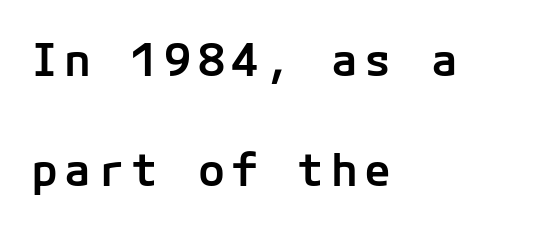
{"serif": "no", "italic": "no", "bold": "semi", "weight": "semibold", "width": "normal", "stroke_contrast": "low", "x_height": "medium", "underline": "no", "align": "left", "line_spacing": "loose", "line_spacing_ratio": 2.45, "glyph_px": 45}
